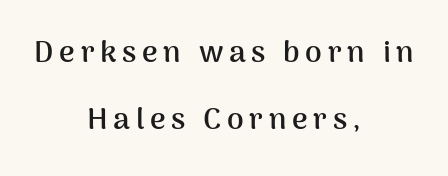
Notice how the stems are strictly vertical — no italics here. The lines are quadded center. Weight: bold. The block of text is sparse from top to bottom, with ample space between rows. The space directly below the letters is spotless. Note: no serifs on the glyphs.
